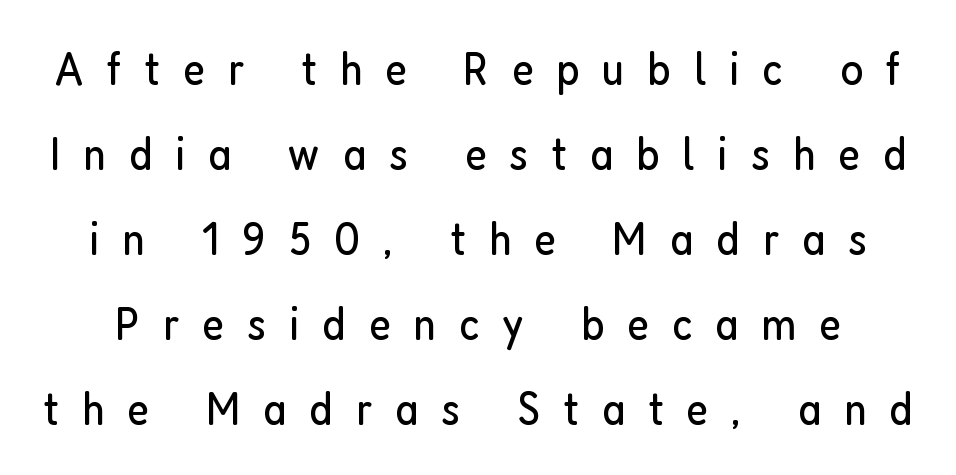
{"serif": "no", "italic": "no", "bold": "no", "weight": "regular", "width": "condensed", "stroke_contrast": "low", "x_height": "medium", "monospaced": "no", "underline": "no", "line_spacing_ratio": 1.77, "letter_spacing": "wide", "letter_spacing_em": 0.48, "glyph_px": 48}
